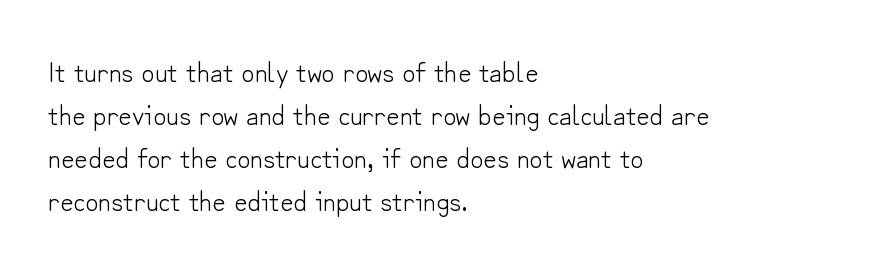
The image shows 29 px light sans-serif type, upright; set left-aligned, normal line spacing (1.48x), normal letter spacing, not underlined; low stroke contrast and a small x-height.
